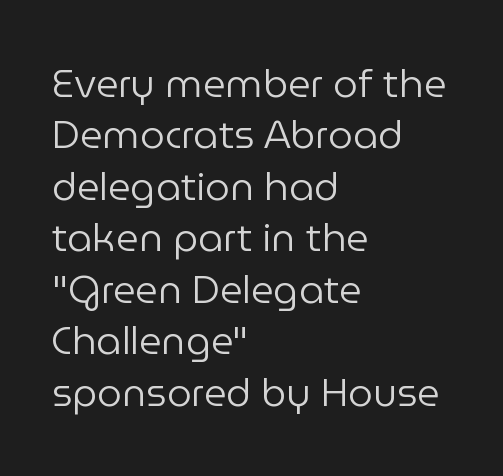
{"serif": "no", "italic": "no", "bold": "no", "weight": "regular", "width": "normal", "stroke_contrast": "low", "x_height": "medium", "monospaced": "no", "underline": "no", "align": "left", "line_spacing": "normal", "line_spacing_ratio": 1.32, "letter_spacing": "normal", "letter_spacing_em": 0.0, "glyph_px": 39}
